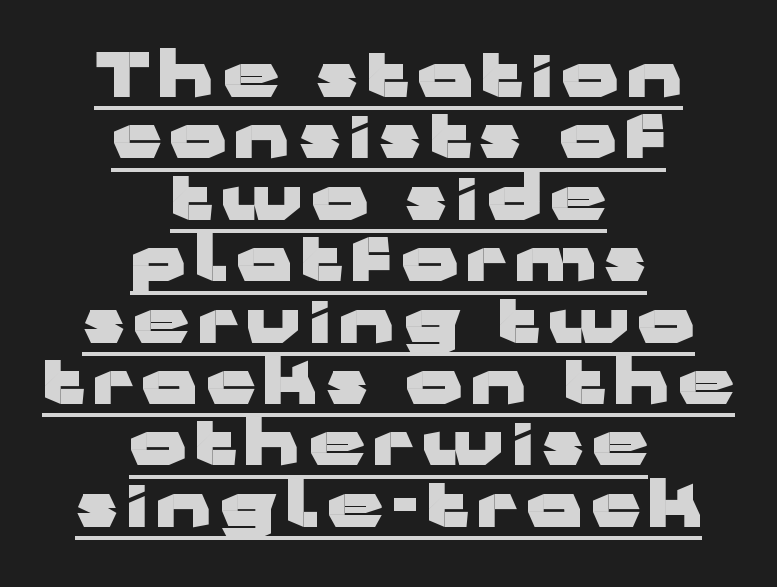
Q: Is the text bold? A: Yes.
Q: Is the text italic (slanted)? A: No, it is upright.
Q: Is the typeface a serif or a sans-serif typeface? A: Sans-serif.
Q: Is the text underlined? A: Yes.
Q: How is the paragraph aligned? A: Centered.
Q: Is the spacing between lines tight, normal or loose? A: Tight.
Q: Width (condensed, normal, or wide)? A: Wide.
Q: Stroke contrast? A: Low.
Q: x-height? A: Medium.
Q: Monospaced? A: No.
